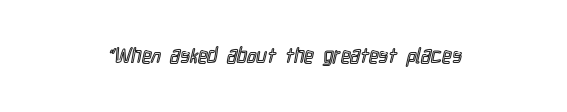
{"underline": "no", "align": "center", "letter_spacing": "normal", "letter_spacing_em": 0.0, "glyph_px": 21}
